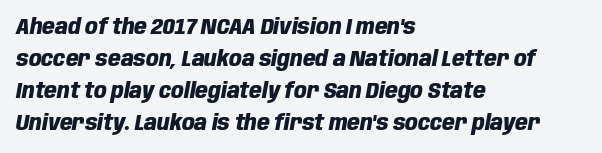
{"italic": "yes", "lean": "right", "slant_degrees": 10, "bold": "yes", "underline": "no", "align": "left", "line_spacing": "normal", "line_spacing_ratio": 1.46, "letter_spacing": "normal", "letter_spacing_em": 0.0, "glyph_px": 22}
